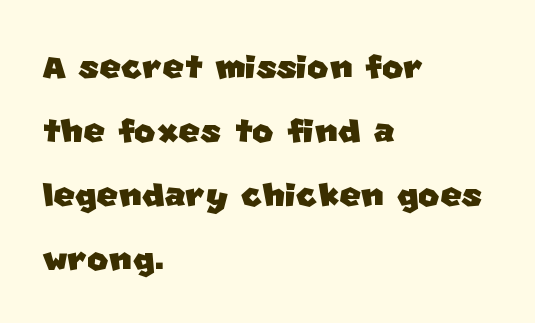
The image shows 46 px sans-serif type; set left-aligned, normal line spacing (1.39x), normal letter spacing, not underlined; low stroke contrast and a large x-height.
